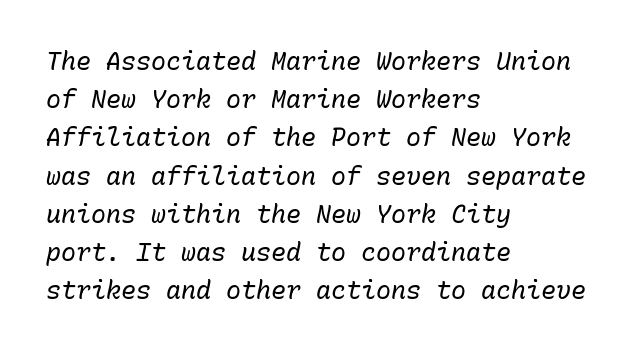
Q: Is the text bold? A: No.
Q: Is the text italic (slanted)? A: Yes, it leans right by about 10 degrees.
Q: Is the text underlined? A: No.
Q: How is the paragraph aligned? A: Left-aligned.
Q: Is the spacing between letters normal or unusually wide? A: Normal.
Q: Is the spacing between lines tight, normal or loose? A: Normal.
